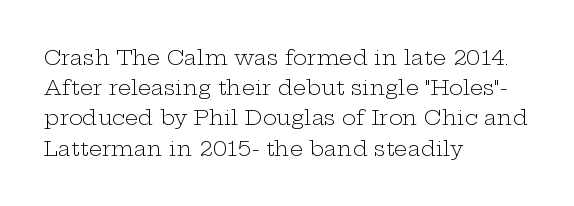
Q: Is the text bold? A: No.
Q: Is the text italic (slanted)? A: No, it is upright.
Q: Is the text underlined? A: No.
Q: How is the paragraph aligned? A: Left-aligned.
Q: Is the spacing between letters normal or unusually wide? A: Normal.
Q: Is the spacing between lines tight, normal or loose? A: Normal.
